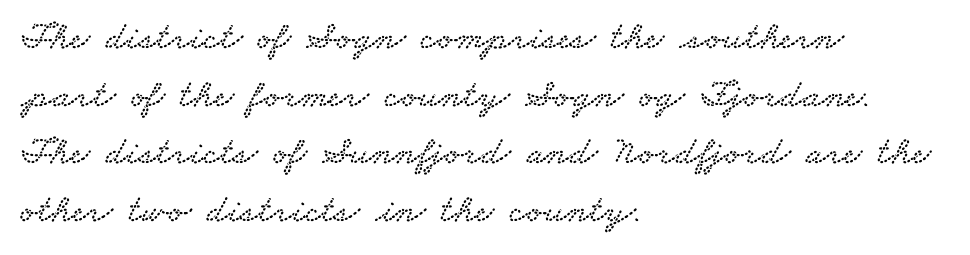
The image shows 40 px wide type; set left-aligned, normal line spacing (1.44x), normal letter spacing, not underlined; low stroke contrast and a small x-height.
